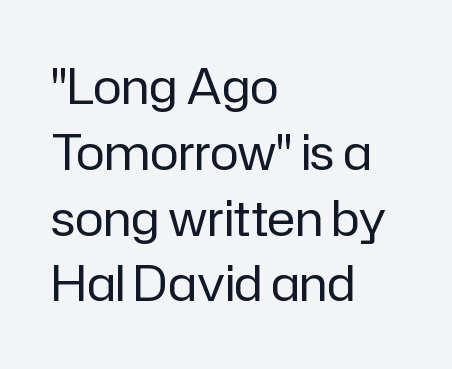
Q: Is the text bold? A: No.
Q: Is the text italic (slanted)? A: No, it is upright.
Q: Is the typeface a serif or a sans-serif typeface? A: Sans-serif.
Q: Is the text underlined? A: No.
Q: How is the paragraph aligned? A: Left-aligned.
Q: Is the spacing between letters normal or unusually wide? A: Normal.
Q: Is the spacing between lines tight, normal or loose? A: Normal.
Q: Width (condensed, normal, or wide)? A: Normal.
Q: Stroke contrast? A: Low.
Q: x-height? A: Medium.
Q: Monospaced? A: No.
